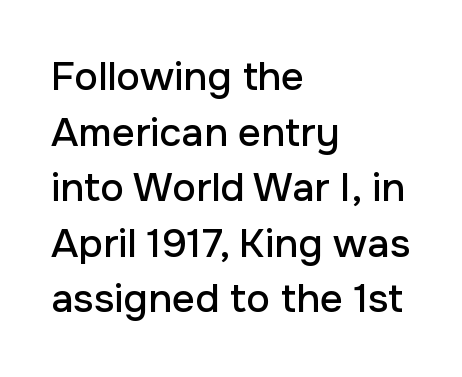
{"serif": "no", "italic": "no", "width": "normal", "stroke_contrast": "low", "x_height": "medium", "monospaced": "no", "underline": "no", "align": "left", "line_spacing": "normal", "line_spacing_ratio": 1.39, "letter_spacing": "normal", "letter_spacing_em": 0.0, "glyph_px": 40}
